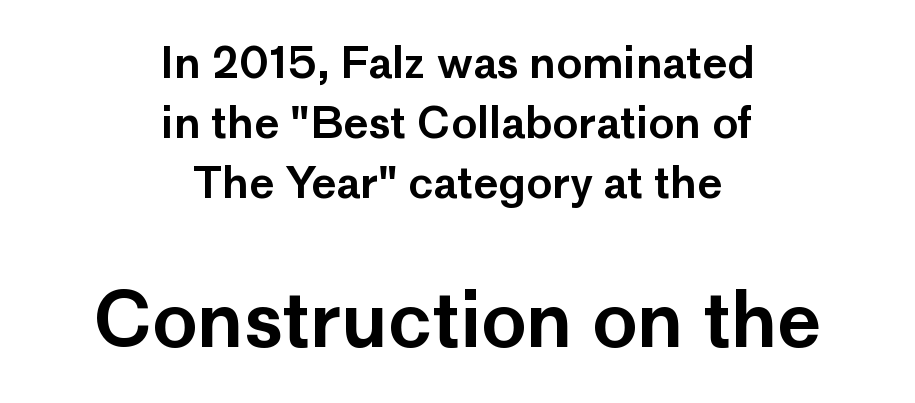
The image shows 75 px sans-serif type, upright; set centered, normal line spacing (1.39x), normal letter spacing, not underlined; the second (bottom) block is 1.74x larger; low stroke contrast and a medium x-height.
